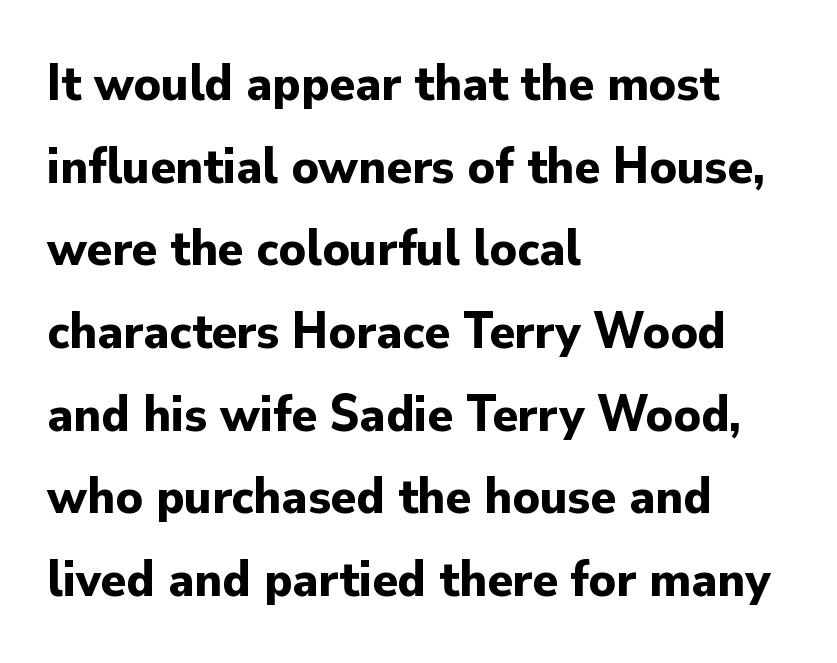
{"serif": "no", "italic": "no", "bold": "yes", "weight": "bold", "width": "normal", "stroke_contrast": "low", "x_height": "small", "monospaced": "no", "underline": "no", "align": "left", "line_spacing": "normal", "line_spacing_ratio": 1.59, "letter_spacing": "normal", "letter_spacing_em": 0.0, "glyph_px": 52}
